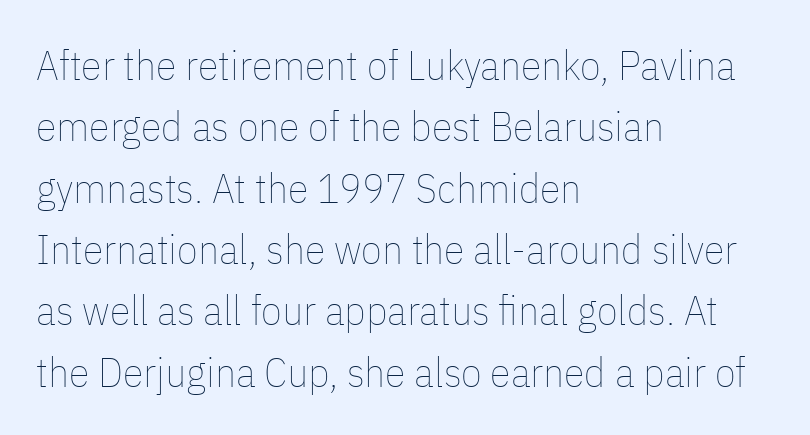
{"italic": "no", "bold": "no", "weight": "thin", "width": "condensed", "stroke_contrast": "low", "x_height": "medium", "monospaced": "no", "underline": "no", "align": "left", "line_spacing": "normal", "line_spacing_ratio": 1.46, "letter_spacing": "normal", "letter_spacing_em": 0.0, "glyph_px": 42}
